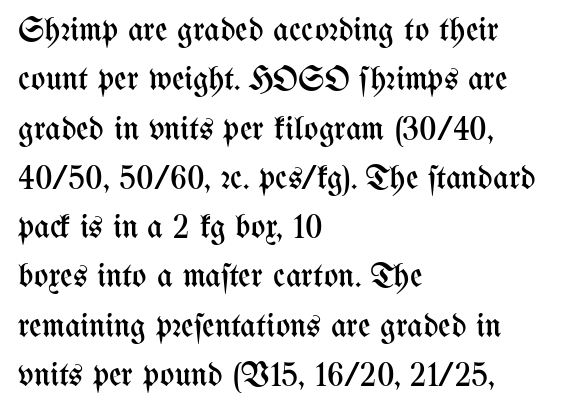
Words float on clear page, feet unadorned. Does the copy run flush right? No — it runs flush left. Here the designer chose a conventional face with non-uniform glyph widths. The letterforms sit shoulder to shoulder at normal distance. Bold? No — there's no thickening of the strokes. In terms of posture, this sample is upright.
